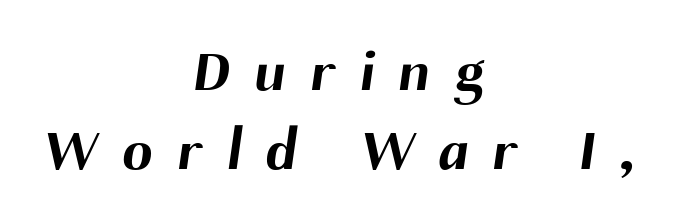
Unmarked baselines from the first word to the last. Is this a sans? Yes — the strokes have no serifs. Typeset on center — no edge is straight. Display-style spreading of the glyphs; the letterfit is very open. The characters look thick and weighty, a clear bold. Interline gaps are of average width in this sample.
